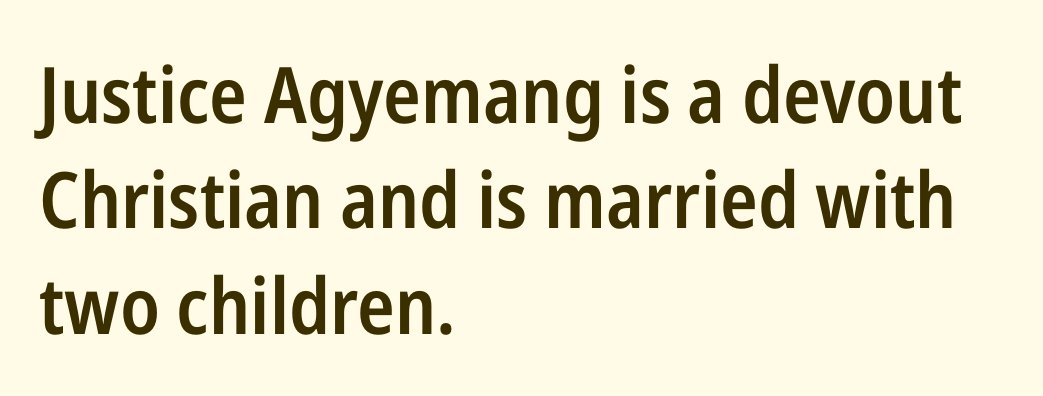
Q: Is the text bold? A: Semi-bold.
Q: Is the text italic (slanted)? A: No, it is upright.
Q: Is the typeface a serif or a sans-serif typeface? A: Sans-serif.
Q: Is the text underlined? A: No.
Q: How is the paragraph aligned? A: Left-aligned.
Q: Is the spacing between letters normal or unusually wide? A: Normal.
Q: Is the spacing between lines tight, normal or loose? A: Normal.
Q: Width (condensed, normal, or wide)? A: Condensed.
Q: Stroke contrast? A: Low.
Q: x-height? A: Medium.
Q: Monospaced? A: No.
